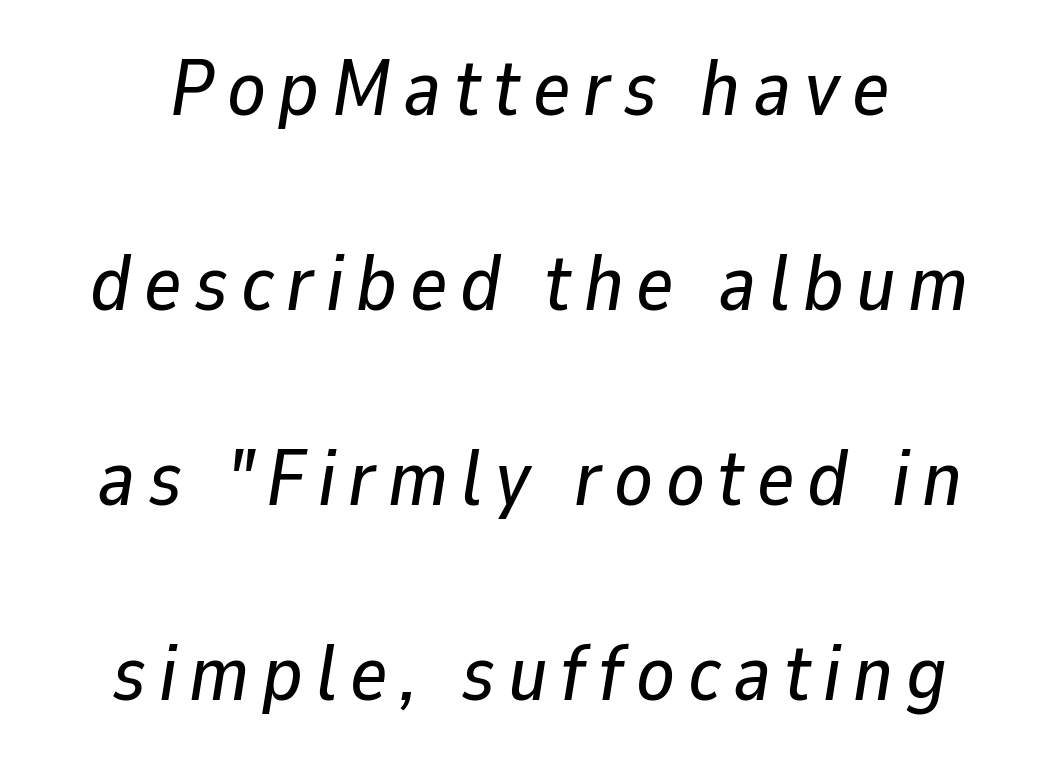
{"italic": "yes", "lean": "right", "slant_degrees": 9, "width": "normal", "stroke_contrast": "low", "x_height": "medium", "monospaced": "no", "underline": "no", "align": "center", "line_spacing": "loose", "line_spacing_ratio": 2.47, "glyph_px": 79}
